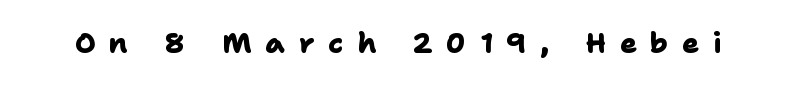
Q: Is the text bold? A: Yes.
Q: Is the typeface a serif or a sans-serif typeface? A: Sans-serif.
Q: Is the text underlined? A: No.
Q: Is the spacing between letters normal or unusually wide? A: Unusually wide.
Q: Width (condensed, normal, or wide)? A: Normal.
Q: Stroke contrast? A: Low.
Q: x-height? A: Medium.
Q: Monospaced? A: No.
